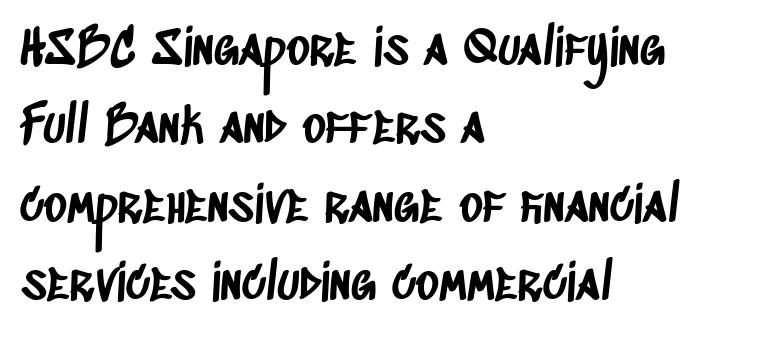
Q: Is the typeface a serif or a sans-serif typeface? A: Sans-serif.
Q: Is the text underlined? A: No.
Q: How is the paragraph aligned? A: Left-aligned.
Q: Is the spacing between letters normal or unusually wide? A: Normal.
Q: Is the spacing between lines tight, normal or loose? A: Normal.
Q: Width (condensed, normal, or wide)? A: Condensed.
Q: Stroke contrast? A: Low.
Q: x-height? A: Large.
Q: Monospaced? A: No.
